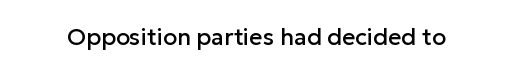
{"italic": "no", "underline": "no", "letter_spacing": "normal", "letter_spacing_em": 0.0, "glyph_px": 23}
